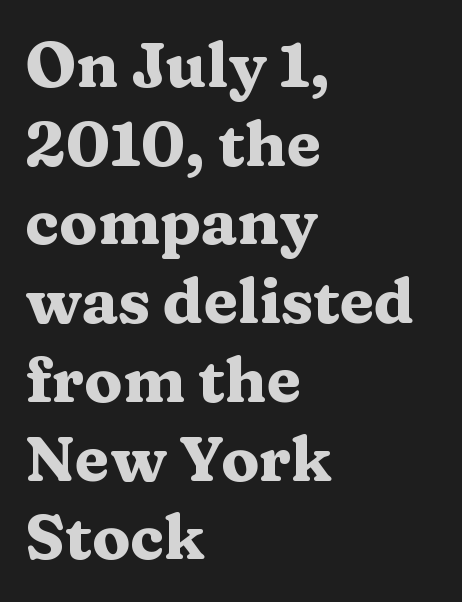
{"serif": "yes", "italic": "no", "bold": "yes", "weight": "heavy", "width": "wide", "stroke_contrast": "medium", "x_height": "medium", "monospaced": "no", "underline": "no", "align": "left", "line_spacing": "normal", "line_spacing_ratio": 1.25, "letter_spacing": "normal", "letter_spacing_em": 0.0, "glyph_px": 63}
